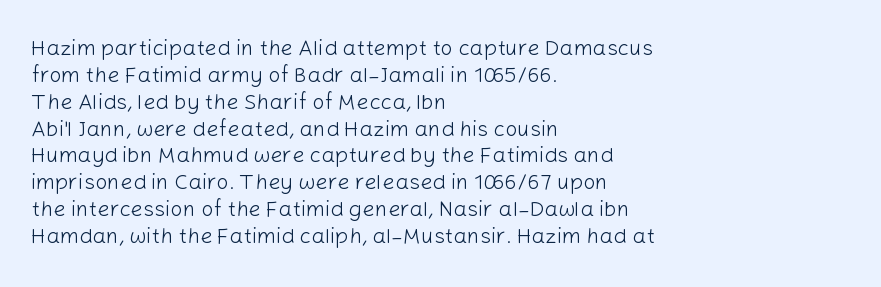
Q: Is the text bold? A: No.
Q: Is the text italic (slanted)? A: No, it is upright.
Q: Is the text underlined? A: No.
Q: How is the paragraph aligned? A: Left-aligned.
Q: Is the spacing between letters normal or unusually wide? A: Normal.
